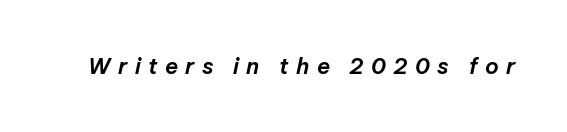
{"italic": "yes", "lean": "right", "slant_degrees": 12, "underline": "no", "letter_spacing": "wide", "letter_spacing_em": 0.33, "glyph_px": 22}
